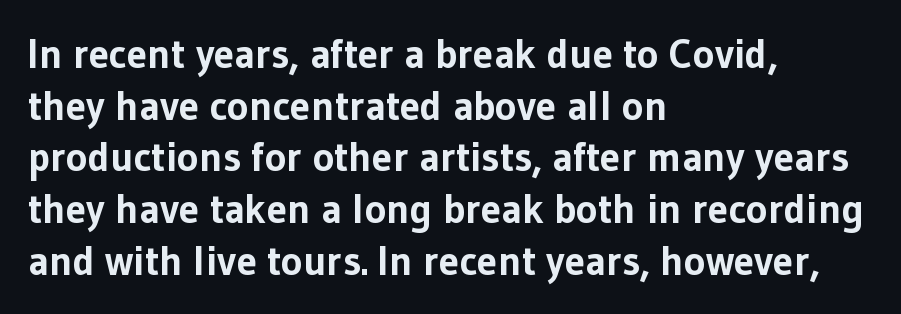
Q: Is the text bold? A: Yes.
Q: Is the text italic (slanted)? A: No, it is upright.
Q: Is the typeface a serif or a sans-serif typeface? A: Sans-serif.
Q: Is the text underlined? A: No.
Q: How is the paragraph aligned? A: Left-aligned.
Q: Is the spacing between letters normal or unusually wide? A: Normal.
Q: Is the spacing between lines tight, normal or loose? A: Normal.
Q: Width (condensed, normal, or wide)? A: Normal.
Q: Stroke contrast? A: Low.
Q: x-height? A: Medium.
Q: Monospaced? A: No.
